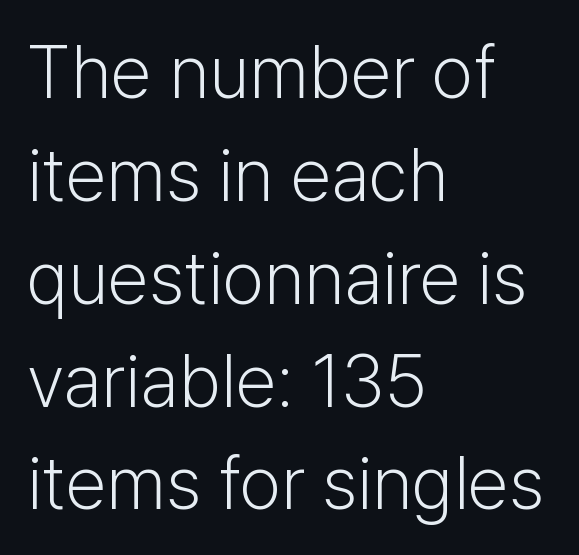
The image shows 74 px light sans-serif type, upright; set left-aligned, normal line spacing (1.39x), normal letter spacing, not underlined; low stroke contrast and a medium x-height.
